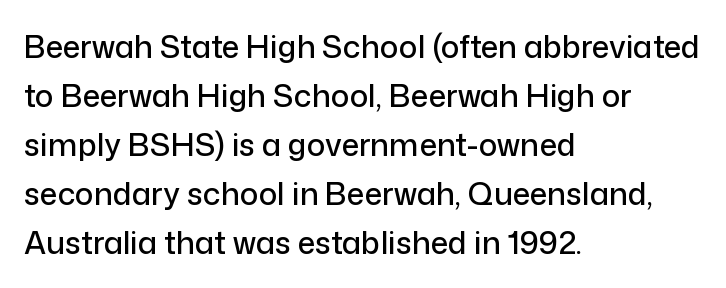
The image shows 31 px sans-serif type, upright; set left-aligned, normal line spacing (1.58x), normal letter spacing, not underlined; low stroke contrast and a medium x-height.
